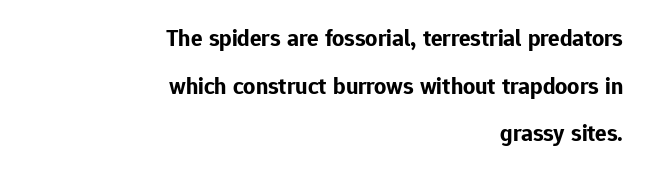
Q: Is the text bold? A: Yes.
Q: Is the text italic (slanted)? A: No, it is upright.
Q: Is the text underlined? A: No.
Q: How is the paragraph aligned? A: Right-aligned.
Q: Is the spacing between letters normal or unusually wide? A: Normal.
Q: Is the spacing between lines tight, normal or loose? A: Loose.
